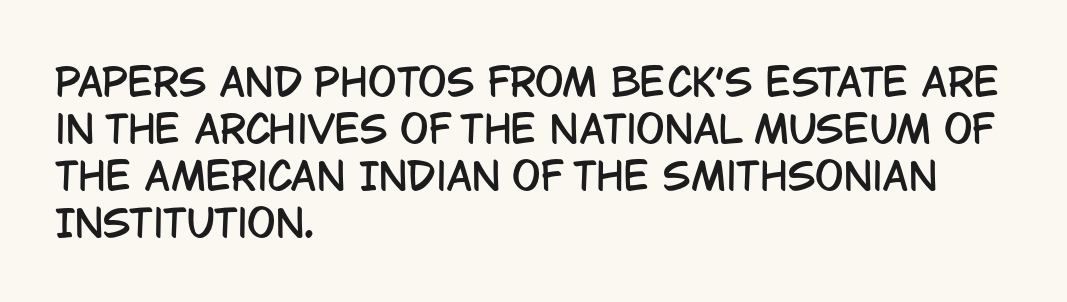
{"serif": "no", "italic": "no", "width": "condensed", "stroke_contrast": "low", "x_height": "large", "monospaced": "no", "underline": "no", "align": "left", "line_spacing_ratio": 1.24, "letter_spacing": "normal", "letter_spacing_em": 0.0, "glyph_px": 38}
